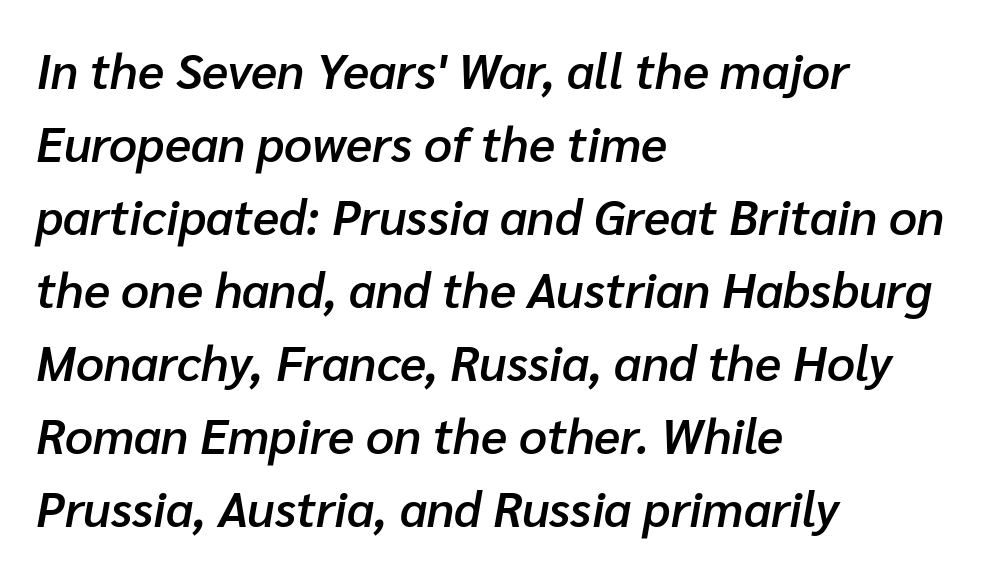
The image shows 49 px semibold type, italic (leaning right); set left-aligned, normal line spacing (1.49x), normal letter spacing, not underlined; low stroke contrast and a medium x-height.
